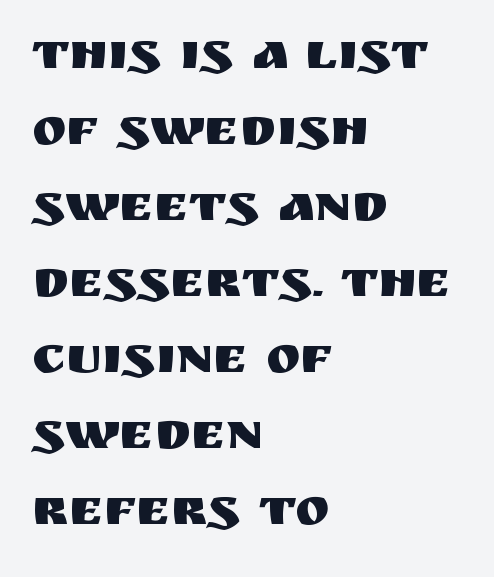
The image shows 52 px sans-serif type, upright; set left-aligned, normal line spacing (1.46x), normal letter spacing, not underlined; medium stroke contrast and a large x-height.
